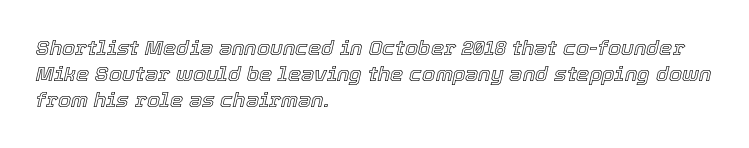
The image shows 21 px text type, italic (leaning right); set left-aligned, line spacing 1.23x, normal letter spacing, not underlined.
